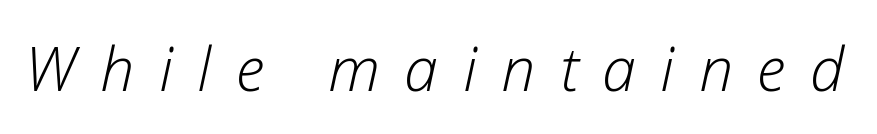
The tracking reads as deliberately expanded to a designer's eye. Think of a printed novel: that variable character pitch is what you see here. The rendering applies a slant to the glyphs. Descenders are the only things crossing below the line.
